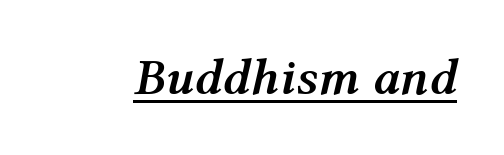
You can tell it's italic because the verticals aren't actually vertical. Plenty of ink on the page — the face is bold. Is this a fixed-width face? No — the glyphs have proportional, varying widths. The face used here appears with an underline applied. Observe the ordinary spacing: letters are neighbours, not strangers.
